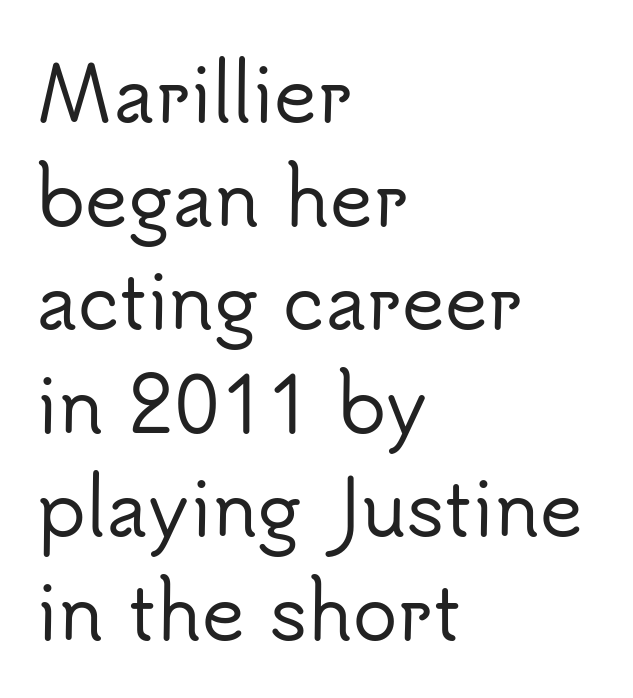
The image shows 74 px sans-serif type, upright; set left-aligned, normal line spacing (1.4x), normal letter spacing, not underlined; low stroke contrast and a small x-height.
